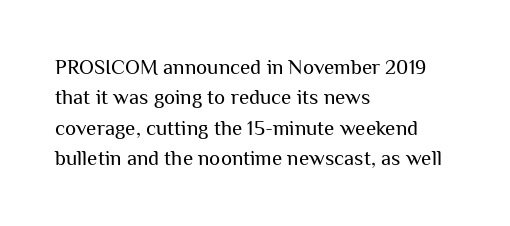
{"italic": "no", "bold": "no", "underline": "no", "align": "left", "line_spacing": "normal", "line_spacing_ratio": 1.45, "letter_spacing": "normal", "letter_spacing_em": 0.0, "glyph_px": 21}
